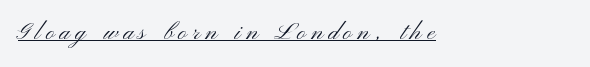
The image shows 24 px text type; set unusually wide letter spacing (+0.21 em), underlined.
